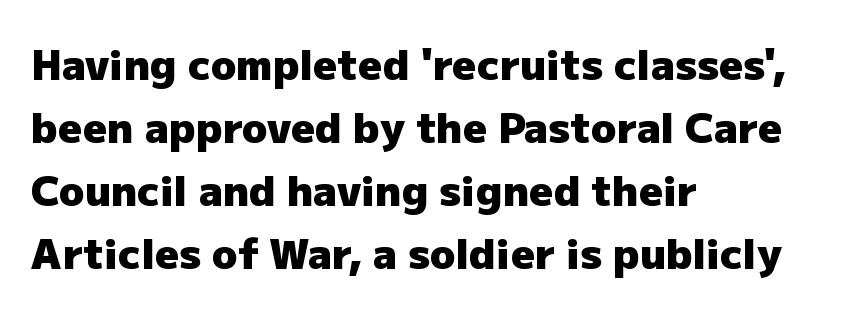
Q: Is the text bold? A: Yes.
Q: Is the text italic (slanted)? A: No, it is upright.
Q: Is the typeface a serif or a sans-serif typeface? A: Sans-serif.
Q: Is the text underlined? A: No.
Q: How is the paragraph aligned? A: Left-aligned.
Q: Is the spacing between letters normal or unusually wide? A: Normal.
Q: Is the spacing between lines tight, normal or loose? A: Normal.
Q: Width (condensed, normal, or wide)? A: Normal.
Q: Stroke contrast? A: Low.
Q: x-height? A: Medium.
Q: Monospaced? A: No.
